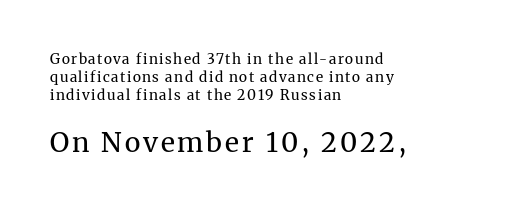
Q: Is the text bold? A: No.
Q: Is the text italic (slanted)? A: No, it is upright.
Q: Is the text underlined? A: No.
Q: How is the paragraph aligned? A: Left-aligned.
Q: Is the spacing between lines tight, normal or loose? A: Normal.
Q: Which block of text is set in a larger size, the first (top) or the second (bottom)? A: The second (bottom) one.
